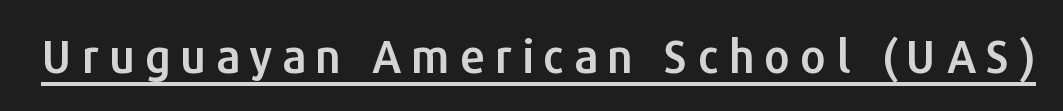
{"serif": "no", "italic": "no", "width": "normal", "stroke_contrast": "low", "x_height": "medium", "monospaced": "no", "underline": "yes", "letter_spacing": "wide", "letter_spacing_em": 0.21, "glyph_px": 45}
